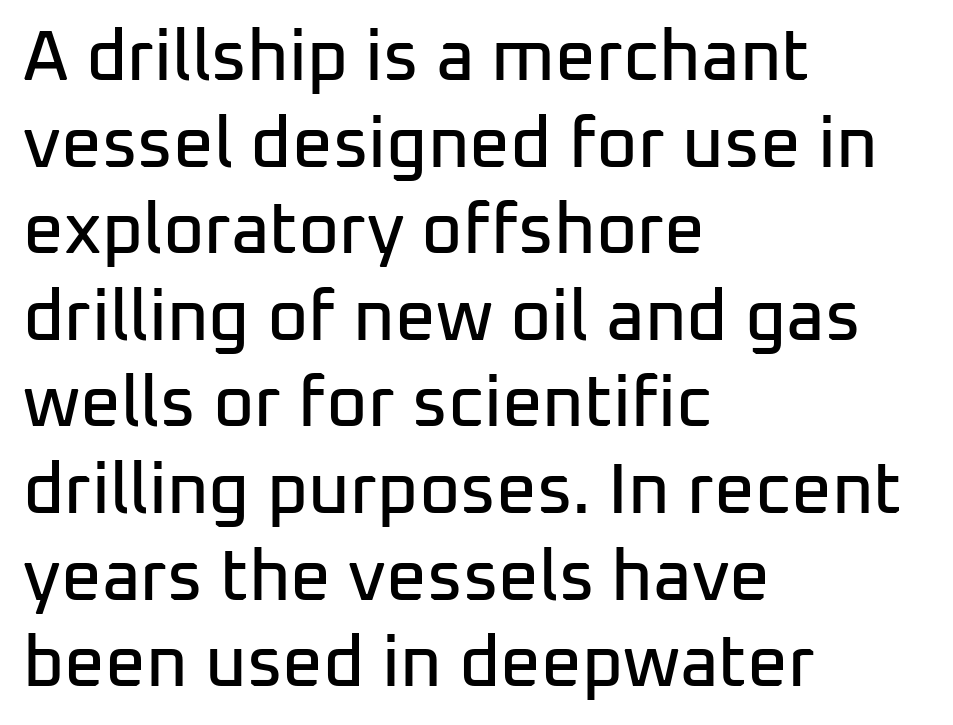
The image shows 71 px sans-serif type, upright; set left-aligned, line spacing 1.22x, normal letter spacing, not underlined; low stroke contrast and a medium x-height.
